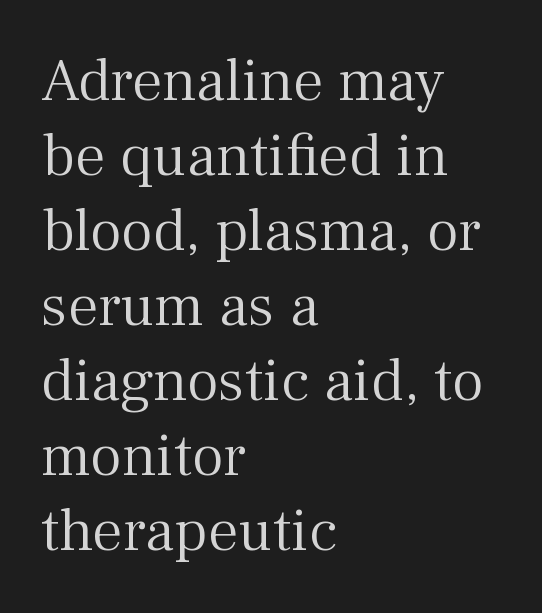
The image shows 61 px light serif type, upright; set left-aligned, line spacing 1.23x, normal letter spacing, not underlined; medium stroke contrast and a medium x-height.
